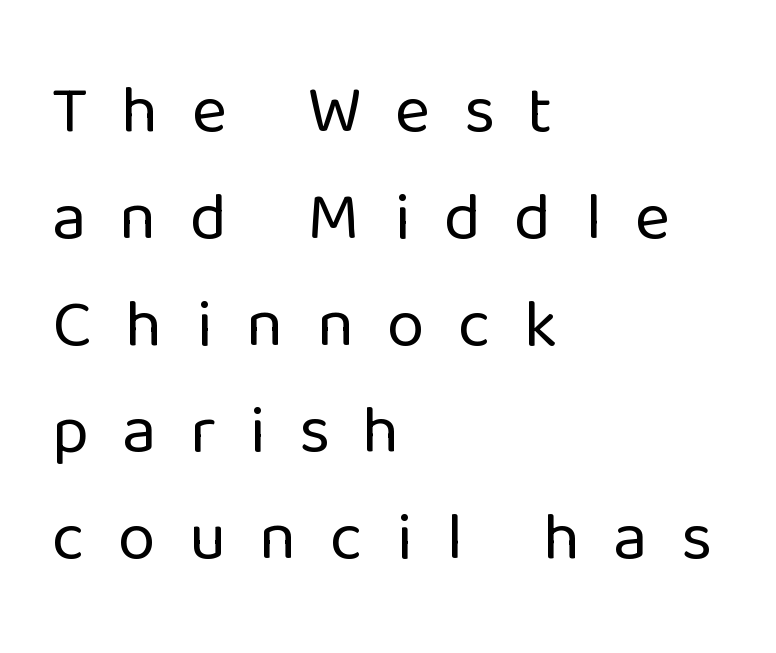
The image shows 68 px regular-weight sans-serif type, upright; set left-aligned, normal line spacing (1.57x), unusually wide letter spacing (+0.49 em), not underlined; low stroke contrast and a medium x-height.
